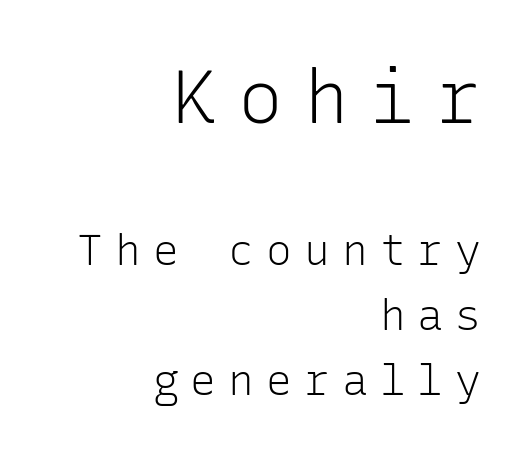
{"serif": "no", "italic": "no", "bold": "no", "weight": "light", "width": "normal", "stroke_contrast": "low", "x_height": "medium", "monospaced": "yes", "underline": "no", "align": "right", "line_spacing": "normal", "line_spacing_ratio": 1.51, "letter_spacing": "wide", "letter_spacing_em": 0.28, "larger_block": "first", "size_ratio": 1.74, "glyph_px": 75}
